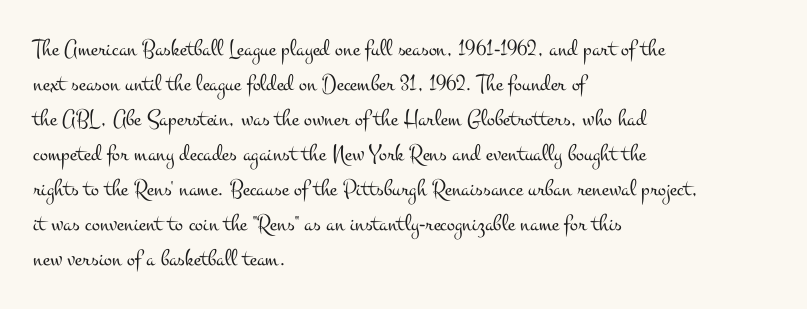
The image shows 24 px text type; set left-aligned, normal line spacing (1.46x), normal letter spacing, not underlined.
